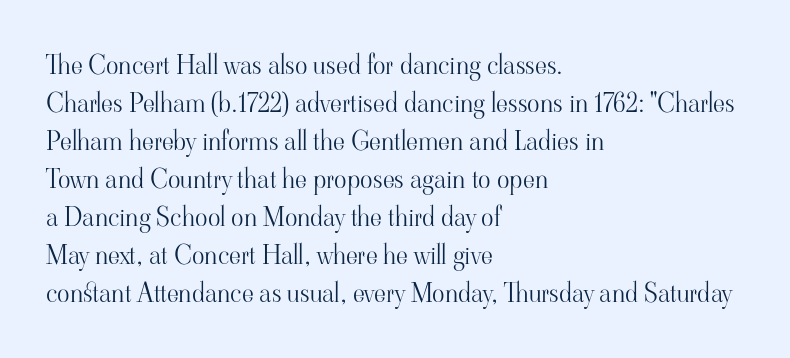
The image shows 26 px text type, upright; set left-aligned, normal line spacing (1.46x), normal letter spacing, not underlined.
